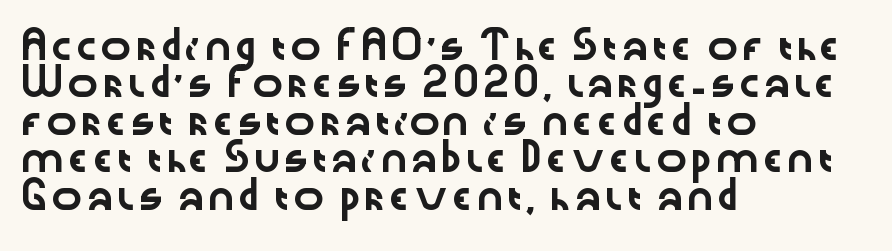
{"italic": "no", "underline": "no", "align": "left", "line_spacing": "normal", "line_spacing_ratio": 1.44, "letter_spacing": "normal", "letter_spacing_em": 0.0, "glyph_px": 26}
